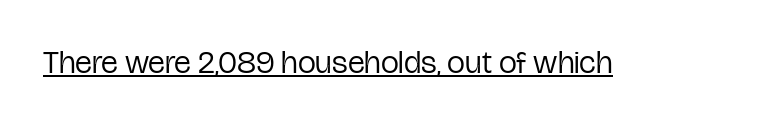
Q: Is the text bold? A: No.
Q: Is the text italic (slanted)? A: No, it is upright.
Q: Is the typeface a serif or a sans-serif typeface? A: Sans-serif.
Q: Is the text underlined? A: Yes.
Q: Is the spacing between letters normal or unusually wide? A: Normal.
Q: Width (condensed, normal, or wide)? A: Condensed.
Q: Stroke contrast? A: Low.
Q: x-height? A: Medium.
Q: Monospaced? A: No.
